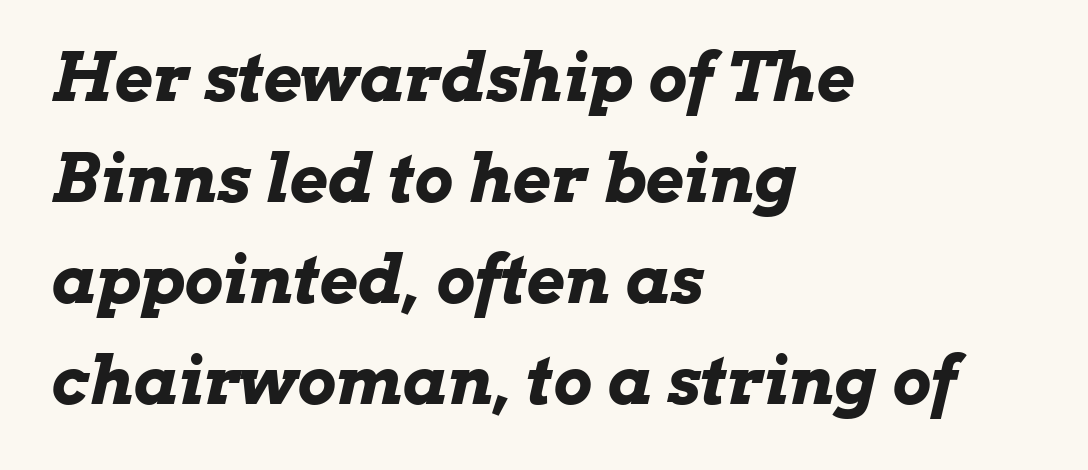
The passage shown stacks its lines at a standard gap. Strokes here are thick enough to call this a true bold. Do the characters align in a grid? No, the font is proportional. Italic? Definitely — the glyphs are oblique.
